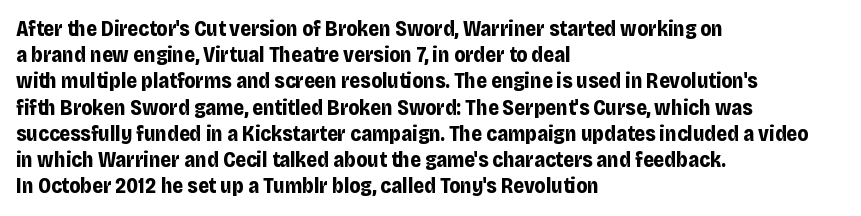
Q: Is the text bold? A: Yes.
Q: Is the text italic (slanted)? A: No, it is upright.
Q: Is the text underlined? A: No.
Q: How is the paragraph aligned? A: Left-aligned.
Q: Is the spacing between letters normal or unusually wide? A: Normal.
Q: Is the spacing between lines tight, normal or loose? A: Normal.
